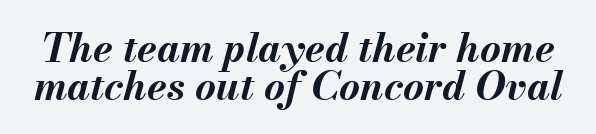
{"italic": "yes", "lean": "right", "slant_degrees": 13, "bold": "yes", "weight": "bold", "width": "normal", "stroke_contrast": "medium", "x_height": "small", "monospaced": "no", "underline": "no", "line_spacing": "tight", "line_spacing_ratio": 0.96, "letter_spacing": "normal", "letter_spacing_em": 0.0, "glyph_px": 40}
